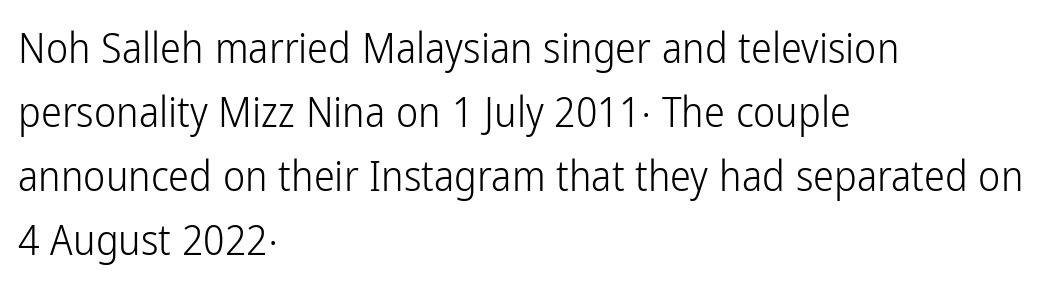
The block of text has a typical density, with ordinary space between rows. Think of a printed novel: that variable character pitch is what you see here. The strip under each line holds only bare page. Is the letter spacing exaggerated? No — it looks like the ordinary default.
